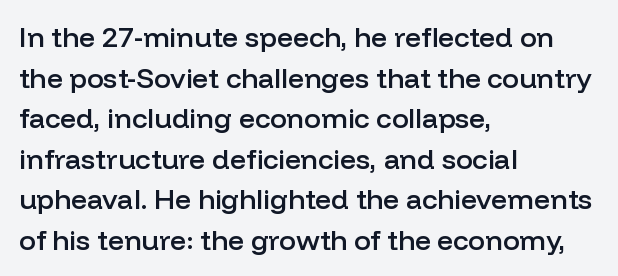
{"serif": "no", "italic": "no", "bold": "semi", "weight": "semibold", "width": "normal", "stroke_contrast": "low", "x_height": "medium", "monospaced": "no", "underline": "no", "align": "left", "line_spacing": "normal", "line_spacing_ratio": 1.45, "letter_spacing": "normal", "letter_spacing_em": 0.0, "glyph_px": 28}
